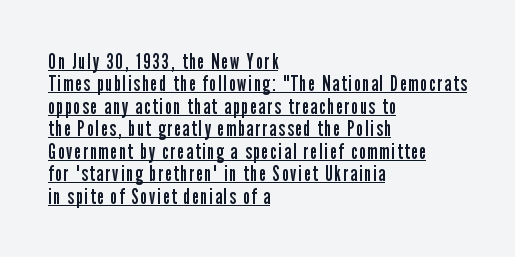
Q: Is the text bold? A: No.
Q: Is the text italic (slanted)? A: No, it is upright.
Q: Is the text underlined? A: Yes.
Q: How is the paragraph aligned? A: Left-aligned.
Q: Is the spacing between lines tight, normal or loose? A: Tight.
